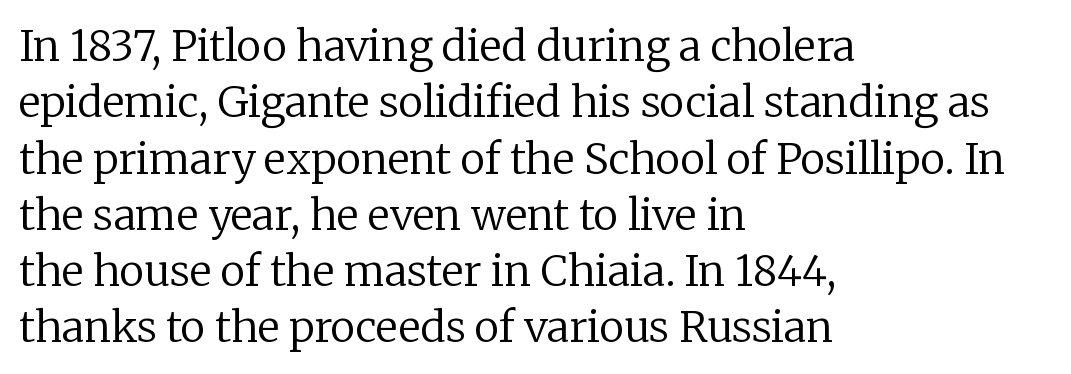
Q: Is the text bold? A: No.
Q: Is the text italic (slanted)? A: No, it is upright.
Q: Is the typeface a serif or a sans-serif typeface? A: Serif.
Q: Is the text underlined? A: No.
Q: How is the paragraph aligned? A: Left-aligned.
Q: Is the spacing between letters normal or unusually wide? A: Normal.
Q: Is the spacing between lines tight, normal or loose? A: Normal.
Q: Width (condensed, normal, or wide)? A: Normal.
Q: Stroke contrast? A: Low.
Q: x-height? A: Medium.
Q: Monospaced? A: No.
